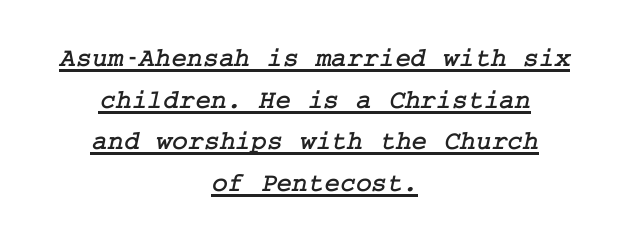
{"underline": "yes", "align": "center", "line_spacing": "normal", "line_spacing_ratio": 1.54, "letter_spacing": "normal", "letter_spacing_em": 0.0, "glyph_px": 27}
